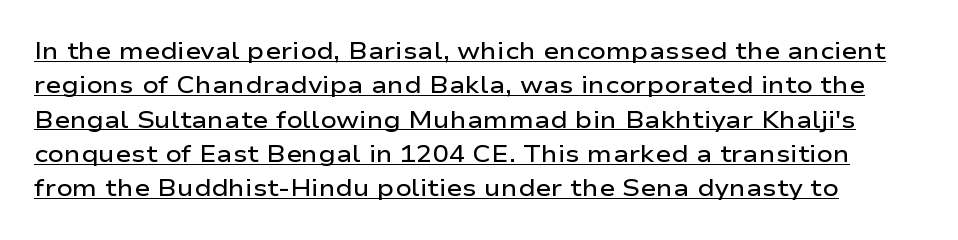
The image shows 24 px text type, upright; set normal line spacing (1.43x), normal letter spacing, underlined.
